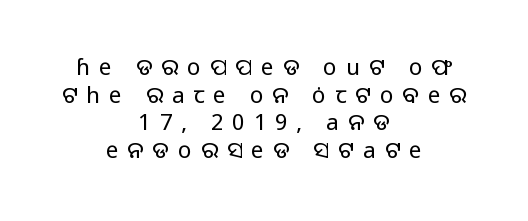
Q: Is the text bold? A: No.
Q: Is the text italic (slanted)? A: No, it is upright.
Q: Is the text underlined? A: No.
Q: How is the paragraph aligned? A: Centered.
Q: Is the spacing between letters normal or unusually wide? A: Unusually wide.
